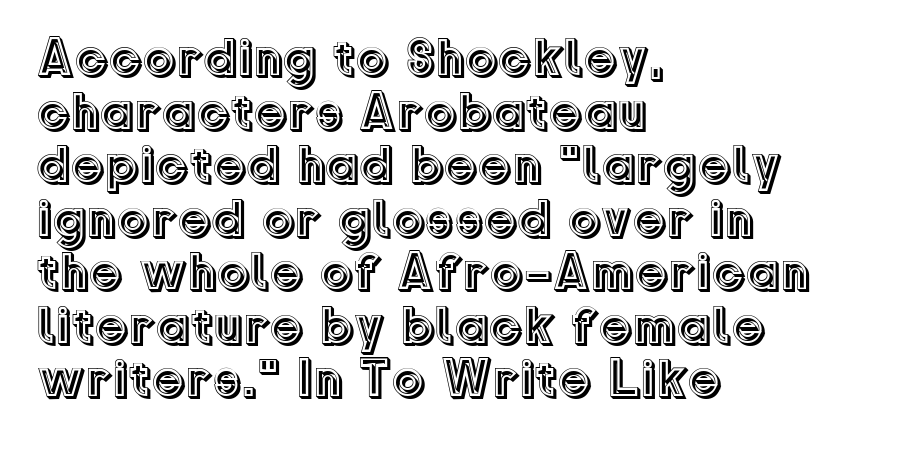
Q: Is the text italic (slanted)? A: No, it is upright.
Q: Is the text underlined? A: No.
Q: How is the paragraph aligned? A: Left-aligned.
Q: Is the spacing between letters normal or unusually wide? A: Normal.
Q: Is the spacing between lines tight, normal or loose? A: Tight.
Q: Width (condensed, normal, or wide)? A: Normal.
Q: x-height? A: Medium.
Q: Monospaced? A: No.
